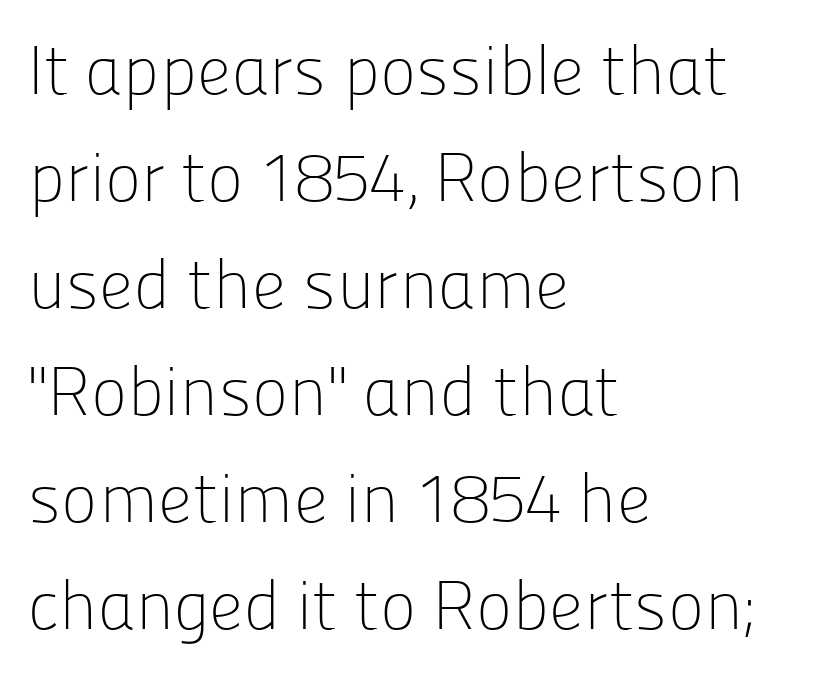
Q: Is the text bold? A: No.
Q: Is the text italic (slanted)? A: No, it is upright.
Q: Is the typeface a serif or a sans-serif typeface? A: Sans-serif.
Q: Is the text underlined? A: No.
Q: How is the paragraph aligned? A: Left-aligned.
Q: Is the spacing between letters normal or unusually wide? A: Normal.
Q: Is the spacing between lines tight, normal or loose? A: Normal.
Q: Width (condensed, normal, or wide)? A: Normal.
Q: Stroke contrast? A: Low.
Q: x-height? A: Medium.
Q: Monospaced? A: No.
